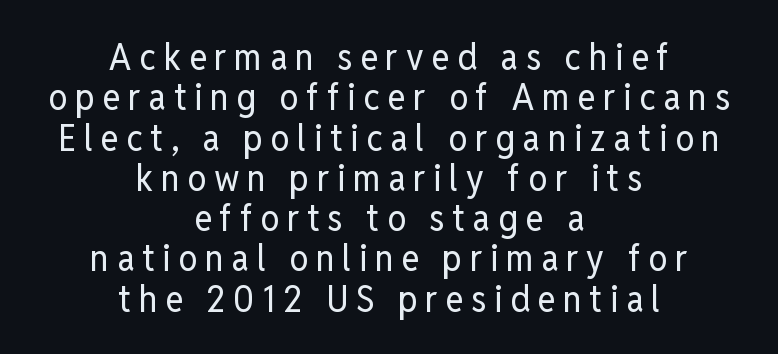
One glance says dense: line gaps are narrower than usual. The letters advance in unequal steps, a hallmark of proportional type. No word sits above an underline. The lines in this sample share a center point and differ in where they start and stop. Between one letter and the next there's a generous, obvious gap.
